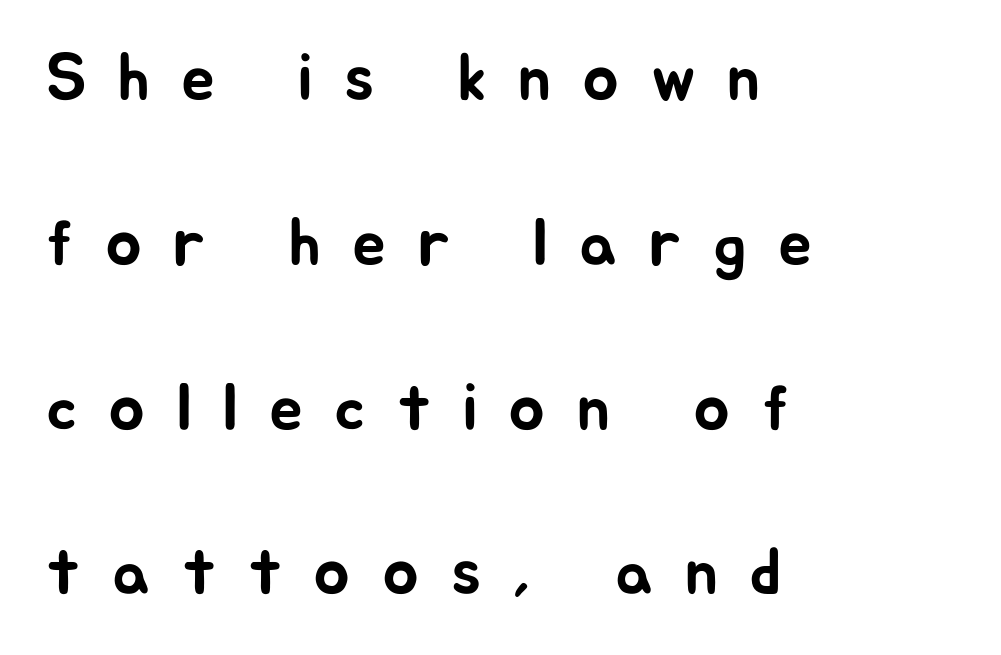
Q: Is the text italic (slanted)? A: No, it is upright.
Q: Is the typeface a serif or a sans-serif typeface? A: Sans-serif.
Q: Is the text underlined? A: No.
Q: How is the paragraph aligned? A: Left-aligned.
Q: Is the spacing between letters normal or unusually wide? A: Unusually wide.
Q: Is the spacing between lines tight, normal or loose? A: Loose.
Q: Width (condensed, normal, or wide)? A: Normal.
Q: Stroke contrast? A: Low.
Q: x-height? A: Medium.
Q: Monospaced? A: No.
